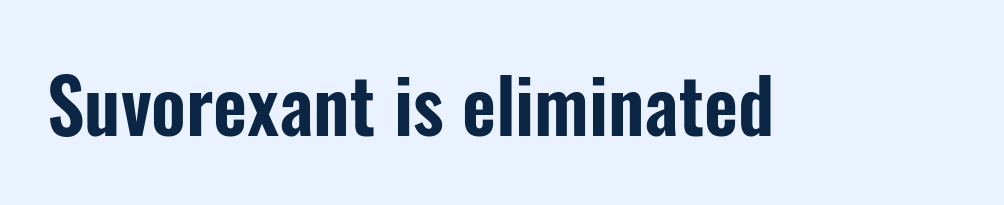
The characters display no serif detailing; their extremities are plain. Tracking here is standard; glyphs follow each other at the usual distance. The letters stand upright; this is a roman face. Looks like regular typesetting: each glyph gets only the width it needs.
